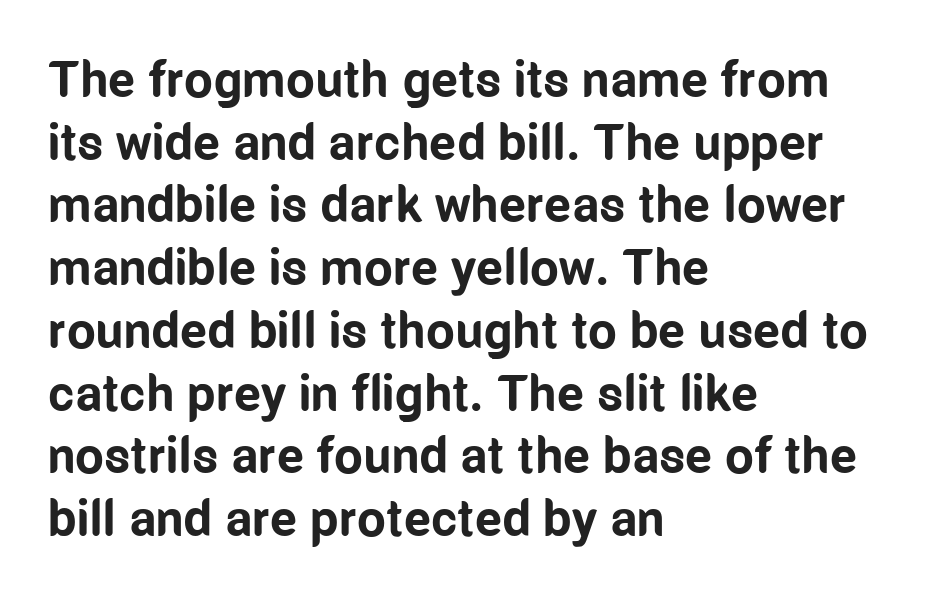
Q: Is the text bold? A: Yes.
Q: Is the text italic (slanted)? A: No, it is upright.
Q: Is the typeface a serif or a sans-serif typeface? A: Sans-serif.
Q: Is the text underlined? A: No.
Q: How is the paragraph aligned? A: Left-aligned.
Q: Is the spacing between letters normal or unusually wide? A: Normal.
Q: Width (condensed, normal, or wide)? A: Condensed.
Q: Stroke contrast? A: Low.
Q: x-height? A: Medium.
Q: Monospaced? A: No.
